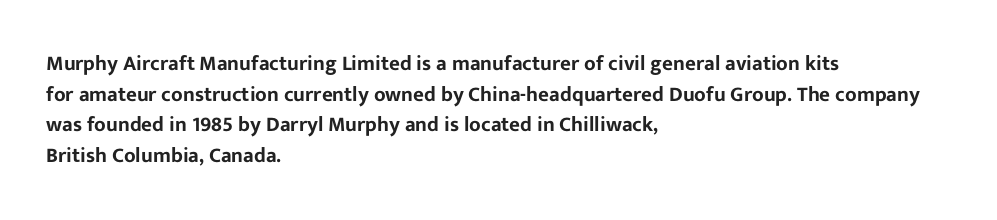
Style check: upright. Quick note: interline space is typical. This sample uses plain, unmodified letter spacing. In CSS terms this would be text-align: left.
